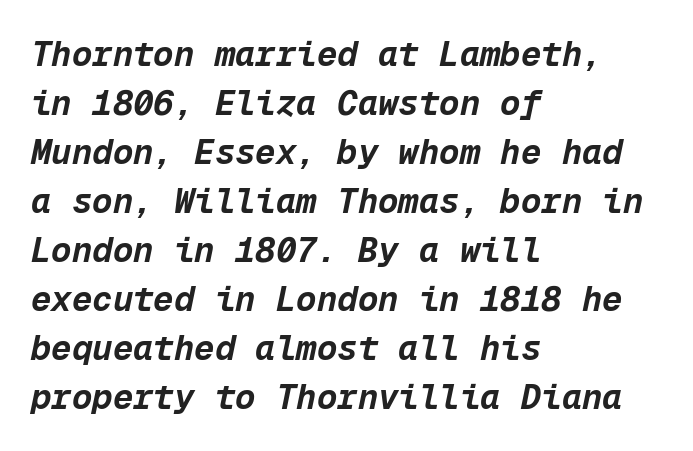
{"italic": "yes", "lean": "right", "slant_degrees": 12, "bold": "yes", "weight": "bold", "width": "normal", "stroke_contrast": "low", "x_height": "medium", "monospaced": "yes", "underline": "no", "align": "left", "line_spacing": "normal", "line_spacing_ratio": 1.44, "letter_spacing": "normal", "letter_spacing_em": 0.0, "glyph_px": 34}
